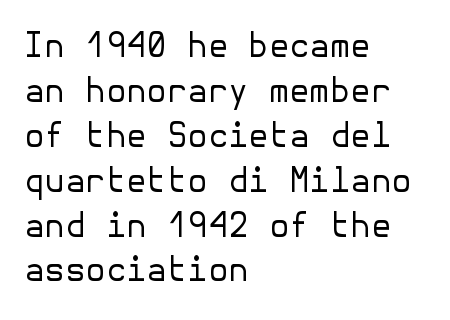
{"serif": "no", "italic": "no", "bold": "no", "weight": "regular", "width": "normal", "stroke_contrast": "low", "x_height": "medium", "underline": "no", "align": "left", "line_spacing": "normal", "line_spacing_ratio": 1.36, "letter_spacing": "normal", "letter_spacing_em": 0.0, "glyph_px": 33}
